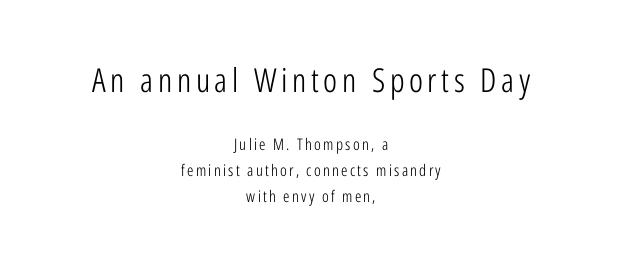
The image shows 33 px light, condensed sans-serif type, upright; set centered, normal line spacing (1.62x), not underlined; the first (top) block is 2.06x larger; low stroke contrast and a medium x-height.
